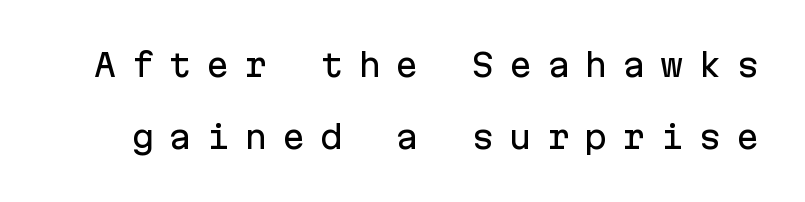
The image shows 31 px sans-serif type, upright, monospaced; set loose line spacing (2.32x), unusually wide letter spacing (+0.47 em), not underlined; low stroke contrast and a medium x-height.
